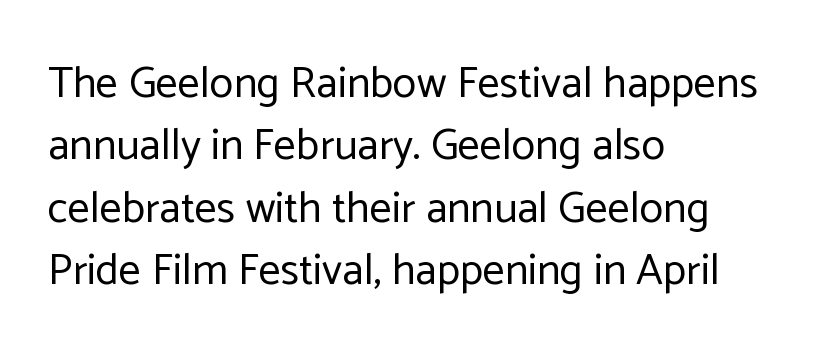
Q: Is the text bold? A: No.
Q: Is the text italic (slanted)? A: No, it is upright.
Q: Is the typeface a serif or a sans-serif typeface? A: Sans-serif.
Q: Is the text underlined? A: No.
Q: How is the paragraph aligned? A: Left-aligned.
Q: Is the spacing between letters normal or unusually wide? A: Normal.
Q: Is the spacing between lines tight, normal or loose? A: Normal.
Q: Width (condensed, normal, or wide)? A: Normal.
Q: Stroke contrast? A: Low.
Q: x-height? A: Medium.
Q: Monospaced? A: No.
